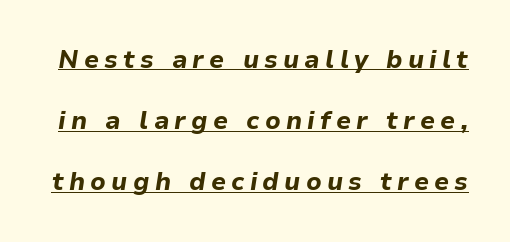
Beneath each row of characters lies a ruled line. Heavy, bold letterforms. One glance says open: line gaps are wider than usual. The gaps between neighbouring characters are conspicuously large. The text carries the slant typical of an italic or oblique font.
